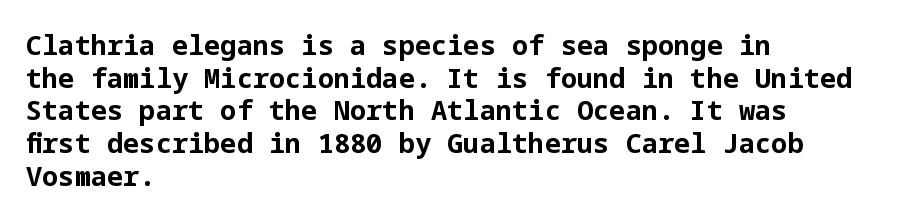
Q: Is the text bold? A: Yes.
Q: Is the text italic (slanted)? A: No, it is upright.
Q: Is the text underlined? A: No.
Q: How is the paragraph aligned? A: Left-aligned.
Q: Is the spacing between letters normal or unusually wide? A: Normal.
